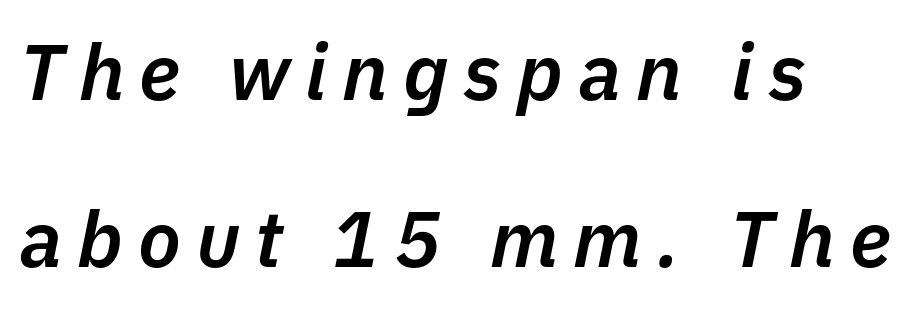
Q: Is the text bold? A: Semi-bold.
Q: Is the text italic (slanted)? A: Yes, it leans right by about 11 degrees.
Q: Is the text underlined? A: No.
Q: Is the spacing between lines tight, normal or loose? A: Loose.
Q: Width (condensed, normal, or wide)? A: Normal.
Q: Stroke contrast? A: Low.
Q: x-height? A: Medium.
Q: Monospaced? A: No.
